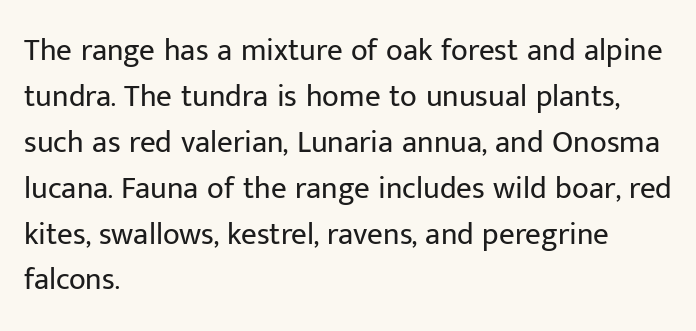
The image shows 31 px regular-weight sans-serif type, upright; set left-aligned, normal line spacing (1.48x), normal letter spacing, not underlined; low stroke contrast and a medium x-height.
